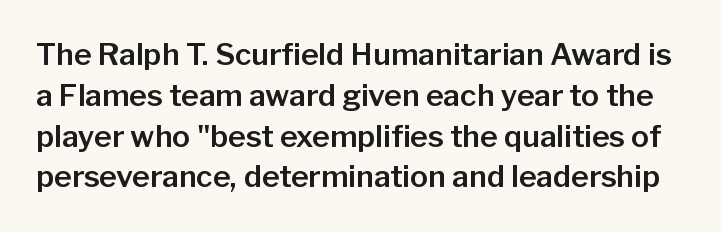
{"serif": "no", "italic": "no", "width": "normal", "stroke_contrast": "low", "x_height": "medium", "monospaced": "no", "underline": "no", "line_spacing": "normal", "line_spacing_ratio": 1.36, "letter_spacing": "normal", "letter_spacing_em": 0.0, "glyph_px": 30}
